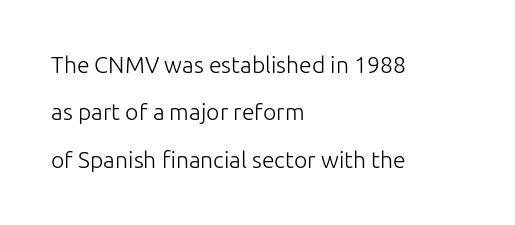
The image shows 23 px text type, upright; set left-aligned, loose line spacing (2.06x), normal letter spacing, not underlined.
